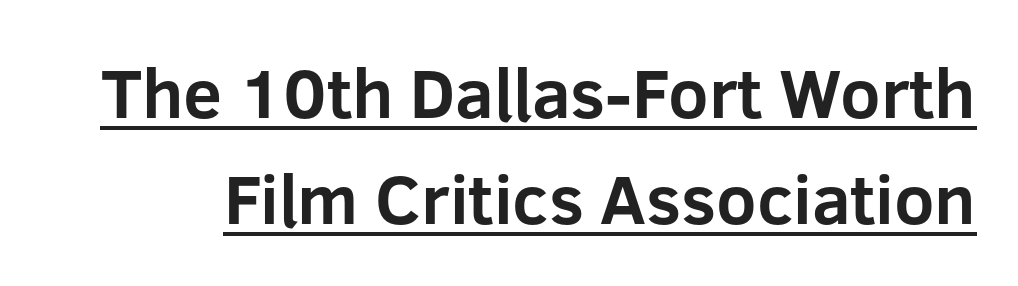
The font's upright variant was chosen for this text. Looks like regular typesetting: each glyph gets only the width it needs. Typographically, this falls in the sans-serif category. Rows of type keep a routine distance in the vertical direction.
